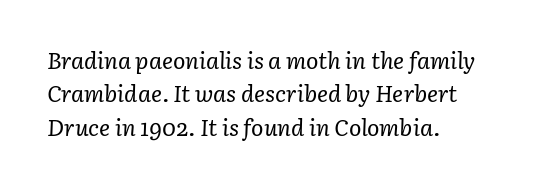
Would a proofreader flag this as italicized? Yes. The typeface has the unassuming heft of standard copy or less. Rule under the text: the space is simply empty. The type is set solid horizontally, with unmodified tracking. Successive baselines arrive at the customary interval.
